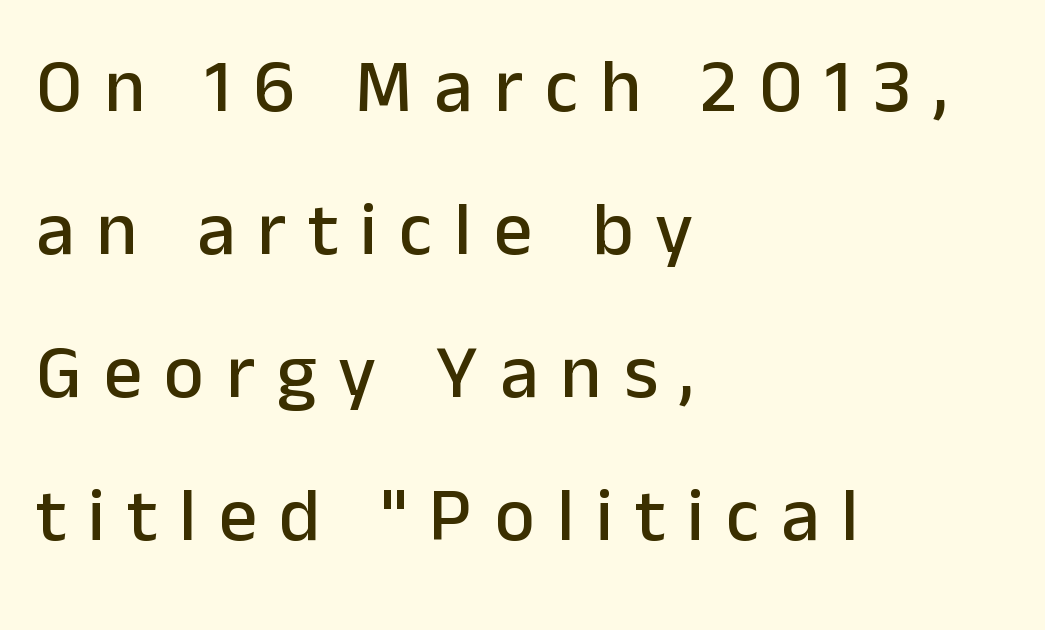
{"serif": "no", "italic": "no", "width": "normal", "stroke_contrast": "low", "x_height": "medium", "monospaced": "no", "underline": "no", "align": "left", "line_spacing_ratio": 1.88, "letter_spacing": "wide", "letter_spacing_em": 0.29, "glyph_px": 76}
